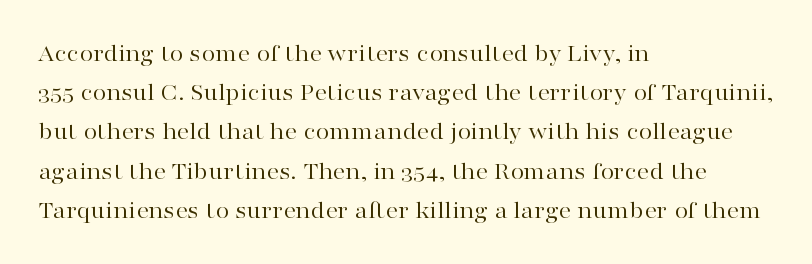
The image shows 25 px text type, upright; set left-aligned, normal line spacing (1.57x), normal letter spacing, not underlined.
